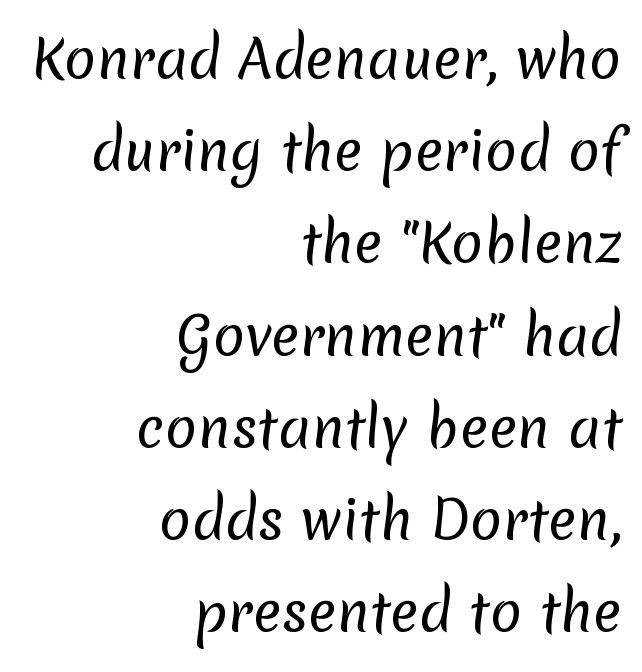
Underline: absent. Line endings align vertically; line beginnings do not. Glyph-to-glyph distance matches everyday printed text. Vertical stems look standard width or narrower in stroke. Each letter keeps its own natural width here, so spacing adapts to shape. Note: no serifs on the glyphs.
